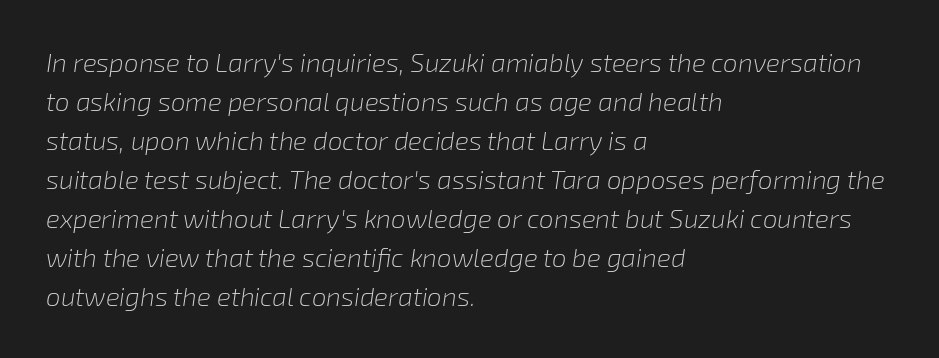
Just letters on the line, the space beneath them empty. The passage shown has conventional tracking throughout. Weight: regular or lighter. The space between consecutive lines is moderate.
